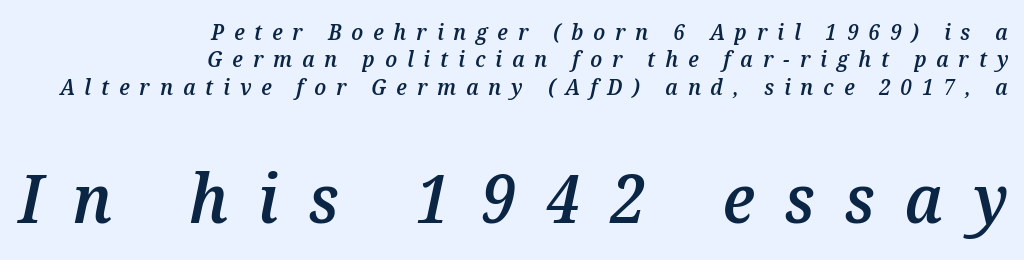
The image shows 67 px semibold type, italic (leaning right); set right-aligned, line spacing 1.24x, unusually wide letter spacing (+0.45 em), not underlined; the second (bottom) block is 3.05x larger; medium stroke contrast and a medium x-height.
